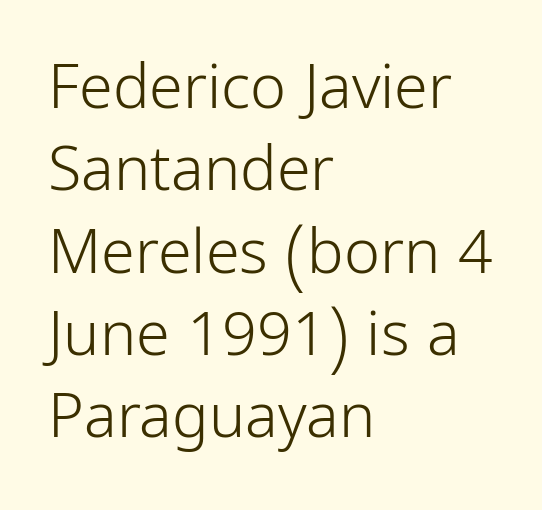
Q: Is the text bold? A: No.
Q: Is the text italic (slanted)? A: No, it is upright.
Q: Is the typeface a serif or a sans-serif typeface? A: Sans-serif.
Q: Is the text underlined? A: No.
Q: How is the paragraph aligned? A: Left-aligned.
Q: Is the spacing between letters normal or unusually wide? A: Normal.
Q: Is the spacing between lines tight, normal or loose? A: Normal.
Q: Width (condensed, normal, or wide)? A: Condensed.
Q: Stroke contrast? A: Low.
Q: x-height? A: Medium.
Q: Monospaced? A: No.
